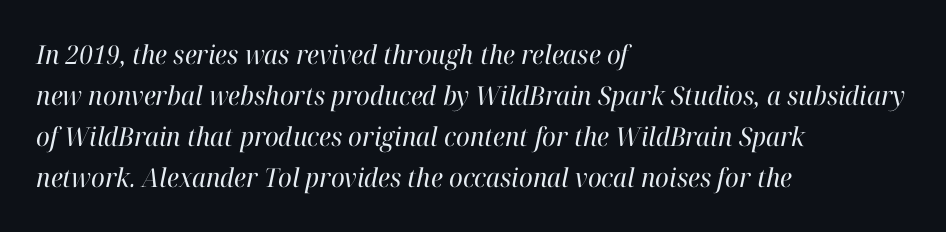
{"italic": "yes", "lean": "right", "slant_degrees": 12, "bold": "no", "underline": "no", "align": "left", "line_spacing": "normal", "line_spacing_ratio": 1.58, "letter_spacing": "normal", "letter_spacing_em": 0.0, "glyph_px": 26}
